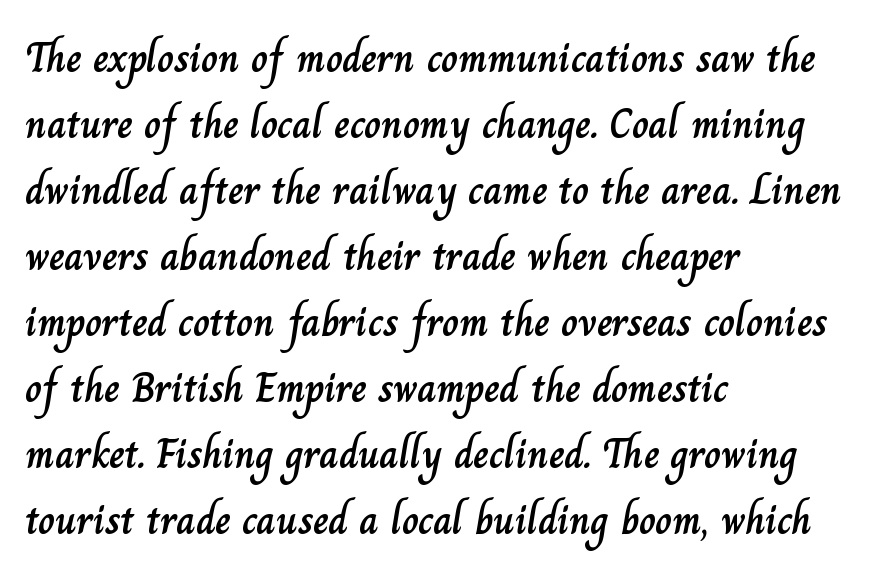
{"width": "normal", "stroke_contrast": "low", "x_height": "small", "monospaced": "no", "underline": "no", "align": "left", "line_spacing": "normal", "line_spacing_ratio": 1.57, "letter_spacing": "normal", "letter_spacing_em": 0.0, "glyph_px": 42}
